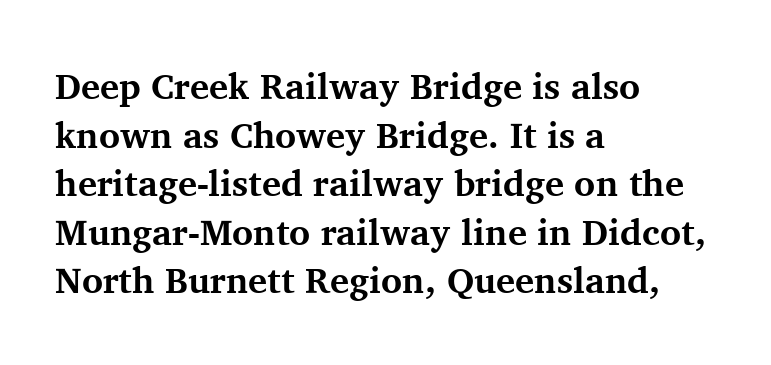
Q: Is the text bold? A: Yes.
Q: Is the text italic (slanted)? A: No, it is upright.
Q: Is the typeface a serif or a sans-serif typeface? A: Serif.
Q: Is the text underlined? A: No.
Q: How is the paragraph aligned? A: Left-aligned.
Q: Is the spacing between letters normal or unusually wide? A: Normal.
Q: Is the spacing between lines tight, normal or loose? A: Normal.
Q: Width (condensed, normal, or wide)? A: Normal.
Q: Stroke contrast? A: Medium.
Q: x-height? A: Medium.
Q: Monospaced? A: No.
